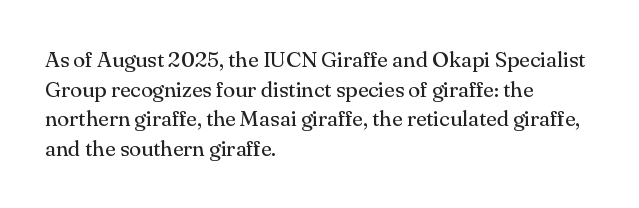
Unmarked baselines from the first word to the last. The designer left line spacing at the default. The rendering anchors every line to the left-hand side. The gaps between neighbouring characters are ordinary and unremarkable. The type sits square on the baseline with zero lean.
